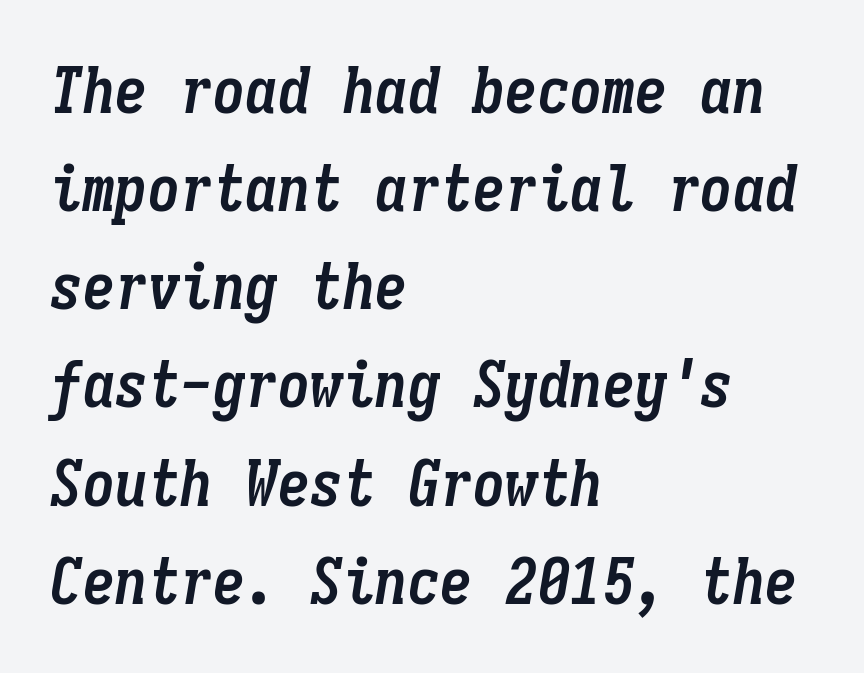
Fixed-width glyphs throughout — classic coding-font behaviour. The vertical gap from one line to the next is medium. The lines in this sample share a left origin and differ only in where they stop. The space directly below the letters is spotless. Style check: oblique. These lines keep a tight, regular rhythm from letter to letter.
